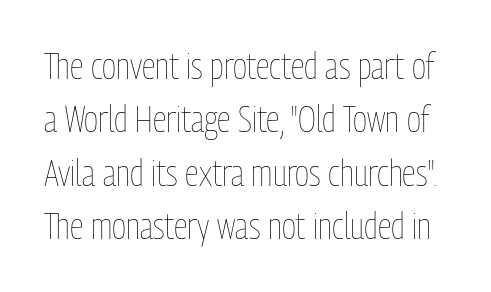
The letters advance in unequal steps, a hallmark of proportional type. Ascenders rise straight up at ninety degrees. Regarding leading, the lines here are spaced in the standard way. The letters sit at their default tracking, neither squeezed nor spread.
